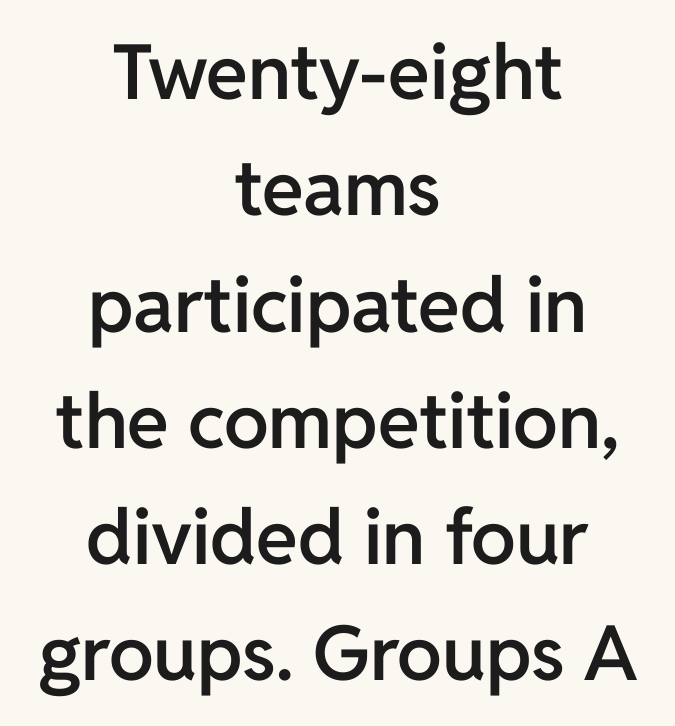
Q: Is the text bold? A: Semi-bold.
Q: Is the text italic (slanted)? A: No, it is upright.
Q: Is the typeface a serif or a sans-serif typeface? A: Sans-serif.
Q: Is the text underlined? A: No.
Q: How is the paragraph aligned? A: Centered.
Q: Is the spacing between letters normal or unusually wide? A: Normal.
Q: Is the spacing between lines tight, normal or loose? A: Normal.
Q: Width (condensed, normal, or wide)? A: Normal.
Q: Stroke contrast? A: Low.
Q: x-height? A: Medium.
Q: Monospaced? A: No.
